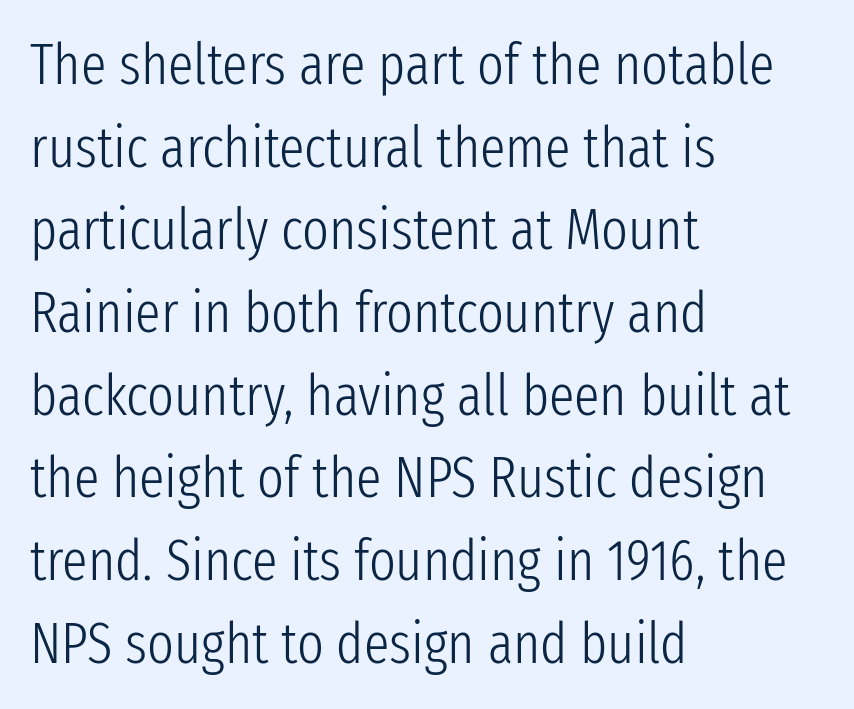
{"serif": "no", "italic": "no", "bold": "no", "weight": "light", "width": "condensed", "stroke_contrast": "low", "x_height": "medium", "monospaced": "no", "underline": "no", "align": "left", "line_spacing": "normal", "line_spacing_ratio": 1.45, "letter_spacing": "normal", "letter_spacing_em": 0.0, "glyph_px": 57}
